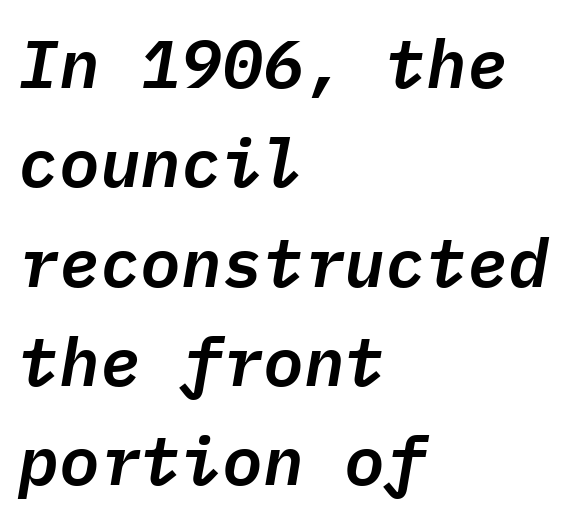
The image shows 68 px text type, italic (leaning right), monospaced; set left-aligned, normal line spacing (1.46x), normal letter spacing, not underlined; low stroke contrast and a medium x-height.
